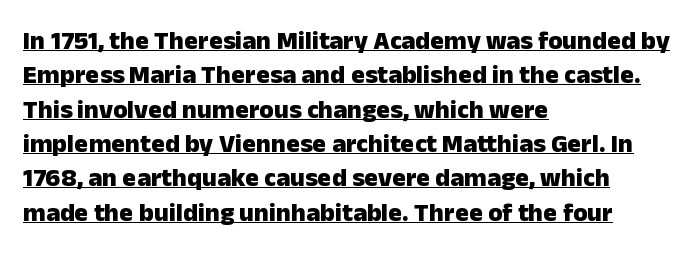
The image shows 26 px bold type, upright; set left-aligned, normal line spacing (1.32x), normal letter spacing, underlined.
